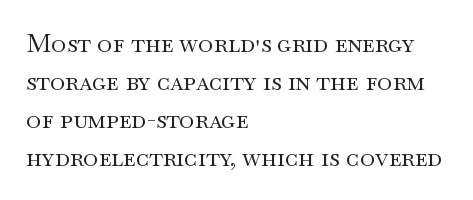
{"italic": "no", "bold": "no", "underline": "no", "align": "left", "line_spacing": "normal", "line_spacing_ratio": 1.46, "letter_spacing": "normal", "letter_spacing_em": 0.0, "glyph_px": 26}
